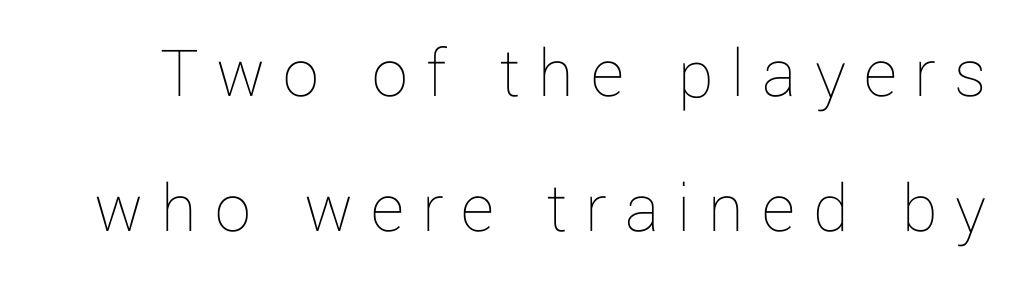
Honestly, the letter spacing is so wide it's the main thing you notice. Spacing verdict: proportional, widths tailored to each character. Caption: face not bold, strokes unweighted. Has an underline been added? It has not.
